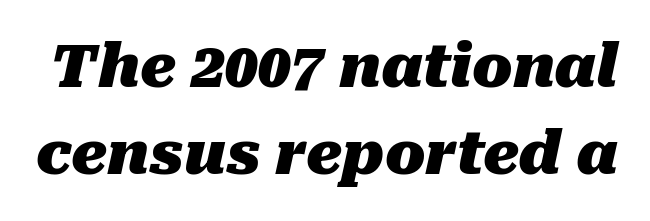
One glance says typical: line gaps are just what's usual. Check under the words: just untouched page. The font is running at its bold setting. The horizontal fit of the characters is conventional and even. Character widths vary here, with narrow letters taking less room than wide ones.
